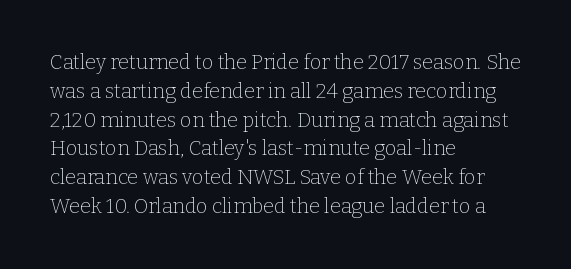
The image shows 20 px text type, upright; set left-aligned, normal line spacing (1.44x), normal letter spacing, not underlined.
